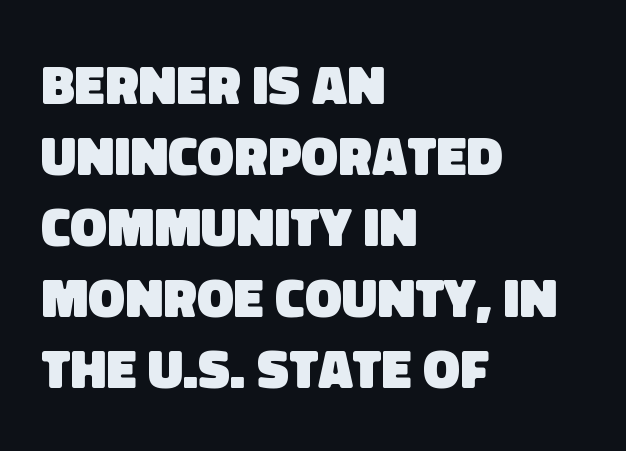
{"serif": "no", "bold": "yes", "weight": "heavy", "width": "normal", "stroke_contrast": "low", "x_height": "large", "monospaced": "no", "underline": "no", "align": "left", "line_spacing": "normal", "line_spacing_ratio": 1.29, "letter_spacing": "normal", "letter_spacing_em": 0.0, "glyph_px": 55}
